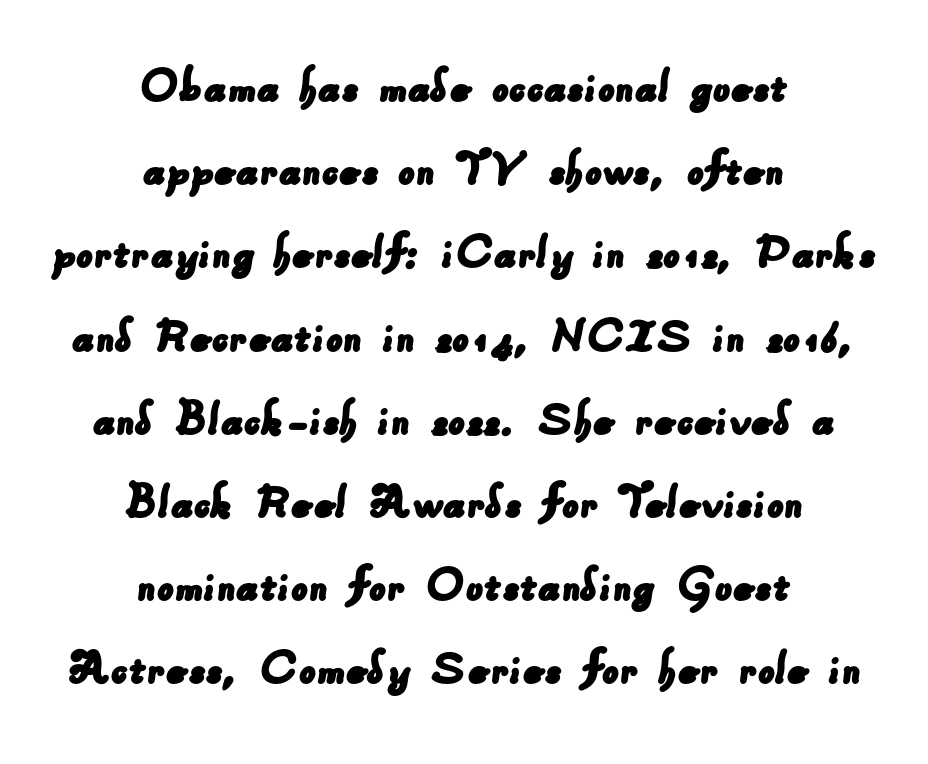
The image shows 53 px sans-serif type; set centered, normal line spacing (1.57x), normal letter spacing, not underlined; low stroke contrast and a small x-height.
